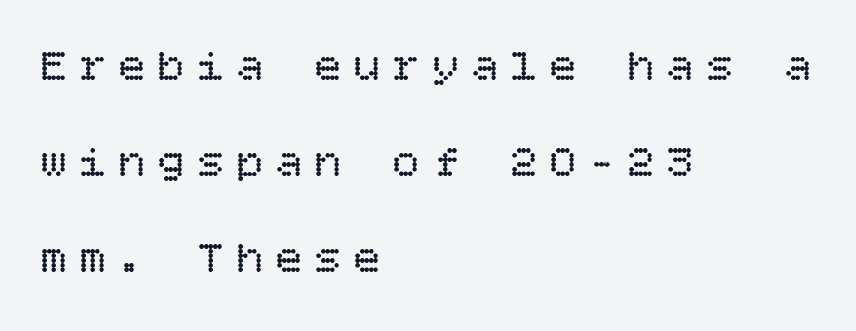
Q: Is the text bold? A: No.
Q: Is the text italic (slanted)? A: No, it is upright.
Q: Is the text underlined? A: No.
Q: How is the paragraph aligned? A: Left-aligned.
Q: Is the spacing between letters normal or unusually wide? A: Unusually wide.
Q: Is the spacing between lines tight, normal or loose? A: Loose.
Q: Width (condensed, normal, or wide)? A: Normal.
Q: Stroke contrast? A: Low.
Q: x-height? A: Large.
